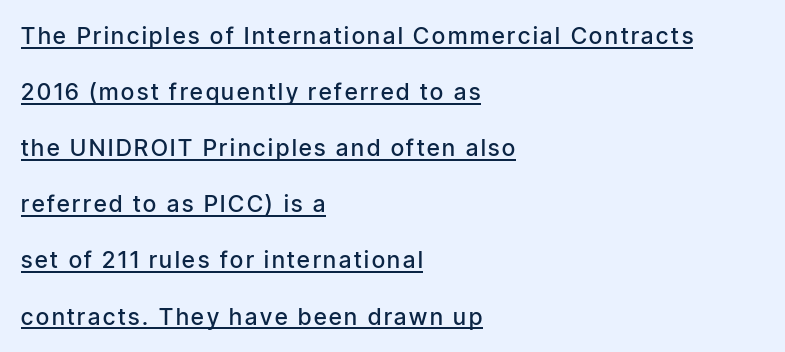
Q: Is the text bold? A: Semi-bold.
Q: Is the text italic (slanted)? A: No, it is upright.
Q: Is the text underlined? A: Yes.
Q: How is the paragraph aligned? A: Left-aligned.
Q: Is the spacing between lines tight, normal or loose? A: Loose.
